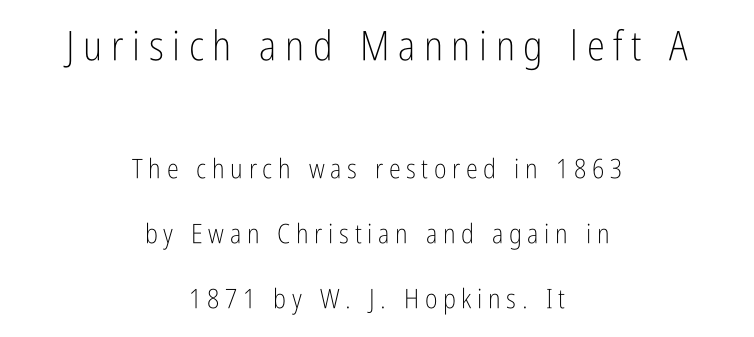
Q: Is the text bold? A: No.
Q: Is the text italic (slanted)? A: No, it is upright.
Q: Is the typeface a serif or a sans-serif typeface? A: Sans-serif.
Q: Is the text underlined? A: No.
Q: How is the paragraph aligned? A: Centered.
Q: Is the spacing between letters normal or unusually wide? A: Unusually wide.
Q: Is the spacing between lines tight, normal or loose? A: Loose.
Q: Which block of text is set in a larger size, the first (top) or the second (bottom)? A: The first (top) one.
Q: Width (condensed, normal, or wide)? A: Condensed.
Q: Stroke contrast? A: Low.
Q: x-height? A: Medium.
Q: Monospaced? A: No.
